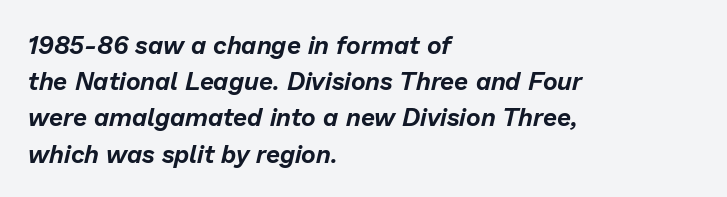
Q: Is the text italic (slanted)? A: Yes, it leans right by about 13 degrees.
Q: Is the text underlined? A: No.
Q: How is the paragraph aligned? A: Left-aligned.
Q: Is the spacing between letters normal or unusually wide? A: Normal.
Q: Is the spacing between lines tight, normal or loose? A: Normal.
